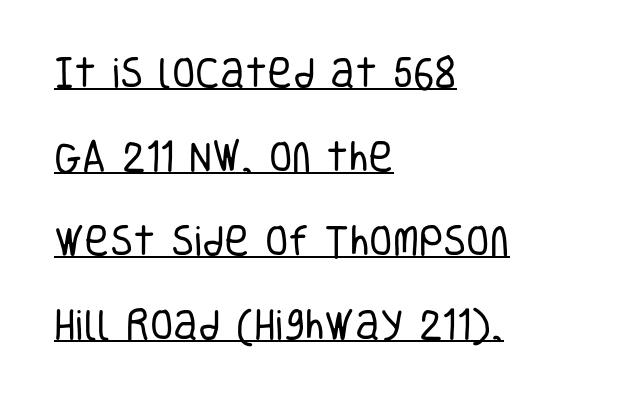
Stems and bowls with no extra thickness — not bold. Unlike italic type, these characters show no tilt at all. Note the varied advance widths — an 'i' is clearly narrower than an 'm'. Every word sits above its own underline.
